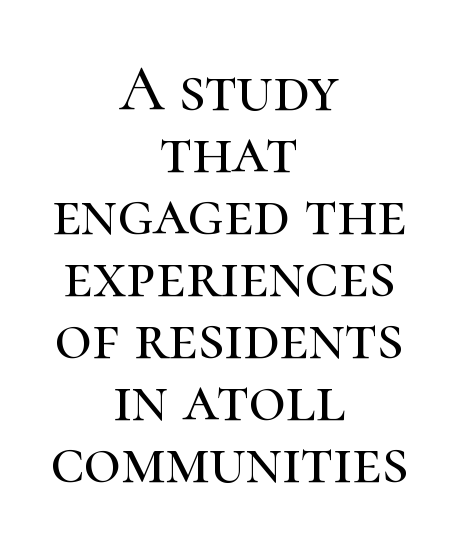
Q: Is the text italic (slanted)? A: No, it is upright.
Q: Is the typeface a serif or a sans-serif typeface? A: Serif.
Q: Is the text underlined? A: No.
Q: How is the paragraph aligned? A: Centered.
Q: Is the spacing between letters normal or unusually wide? A: Normal.
Q: Is the spacing between lines tight, normal or loose? A: Tight.
Q: Width (condensed, normal, or wide)? A: Normal.
Q: Stroke contrast? A: High.
Q: x-height? A: Medium.
Q: Monospaced? A: No.
